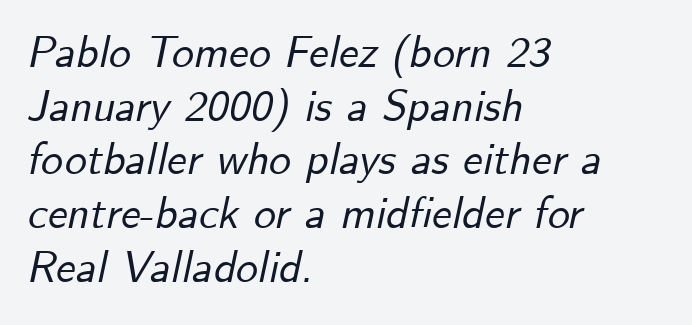
Varying glyph widths throughout — classic text-font behaviour. The line texture is even and compact thanks to regular tracking. Designer's note — italics engaged. Any mark beneath the type? The region is blank.
